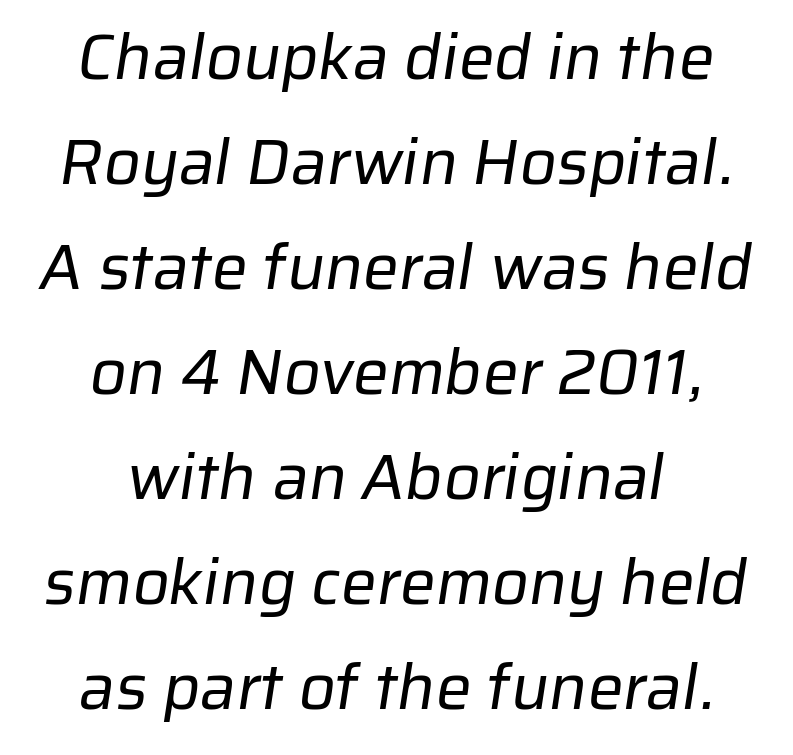
The image shows 64 px regular-weight sans-serif type; set centered, normal line spacing (1.64x), normal letter spacing, not underlined; low stroke contrast and a medium x-height.
